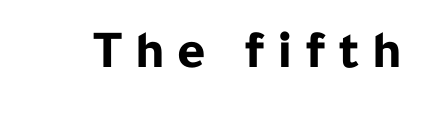
{"serif": "no", "italic": "no", "bold": "yes", "weight": "bold", "width": "normal", "stroke_contrast": "low", "x_height": "medium", "monospaced": "no", "underline": "no", "letter_spacing": "wide", "letter_spacing_em": 0.23, "glyph_px": 54}
